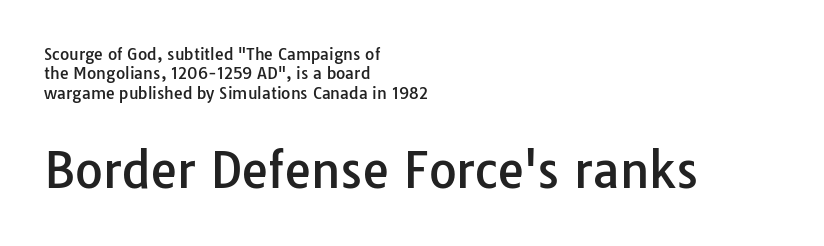
The image shows 48 px sans-serif type, upright; set left-aligned, line spacing 1.21x, normal letter spacing, not underlined; the second (bottom) block is 3.0x larger; low stroke contrast and a medium x-height.
